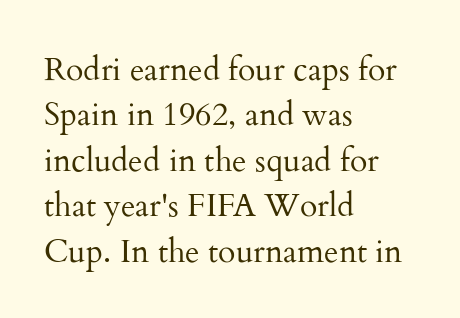
What kind of face is this? One with serifs. The string is rendered with underlining switched off. The letters stand straight up with perfectly vertical stems. Students, note that the glyphs here touch the page at normal intervals. Letters have the restrained weight of plain body copy at most. The paragraph has a hard left edge and a soft right edge.
